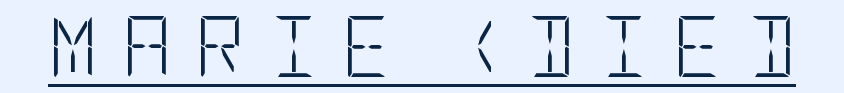
{"serif": "no", "italic": "no", "bold": "no", "weight": "light", "width": "condensed", "stroke_contrast": "low", "x_height": "large", "underline": "yes", "letter_spacing": "wide", "letter_spacing_em": 0.39, "glyph_px": 61}
